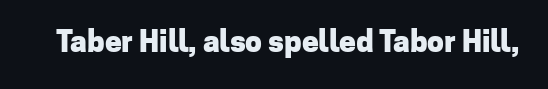
A typesetter would call this proportional, since set widths differ per character. Rule under the text: the space is simply empty. Nope, no serifs anywhere on these letters. Does the lettering tilt? It doesn't — this is upright. Spacing between characters is what you'd get straight out of the box. Emphasis by weight is at full strength: bold.
